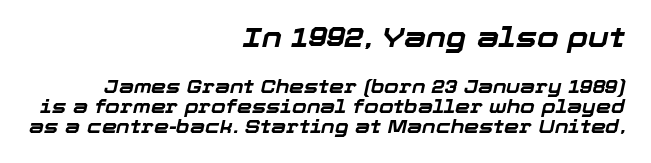
{"italic": "yes", "lean": "right", "slant_degrees": 12, "bold": "yes", "weight": "bold", "width": "normal", "stroke_contrast": "low", "x_height": "medium", "monospaced": "no", "underline": "no", "align": "right", "line_spacing": "tight", "line_spacing_ratio": 1.05, "letter_spacing": "normal", "letter_spacing_em": 0.0, "larger_block": "first", "size_ratio": 1.47, "glyph_px": 28}
